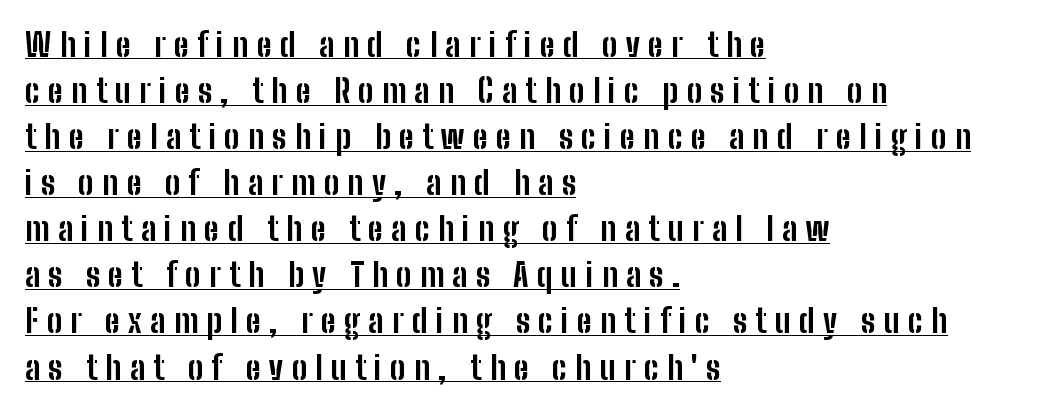
Q: Is the text bold? A: Yes.
Q: Is the text italic (slanted)? A: No, it is upright.
Q: Is the typeface a serif or a sans-serif typeface? A: Sans-serif.
Q: Is the text underlined? A: Yes.
Q: How is the paragraph aligned? A: Left-aligned.
Q: Is the spacing between letters normal or unusually wide? A: Unusually wide.
Q: Is the spacing between lines tight, normal or loose? A: Normal.
Q: Width (condensed, normal, or wide)? A: Condensed.
Q: Stroke contrast? A: Low.
Q: x-height? A: Medium.
Q: Monospaced? A: No.
